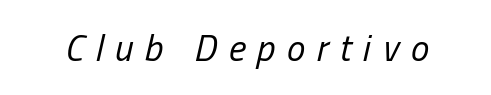
The image shows 37 px regular-weight, condensed type, italic (leaning right); set unusually wide letter spacing (+0.31 em), not underlined; low stroke contrast and a medium x-height.
